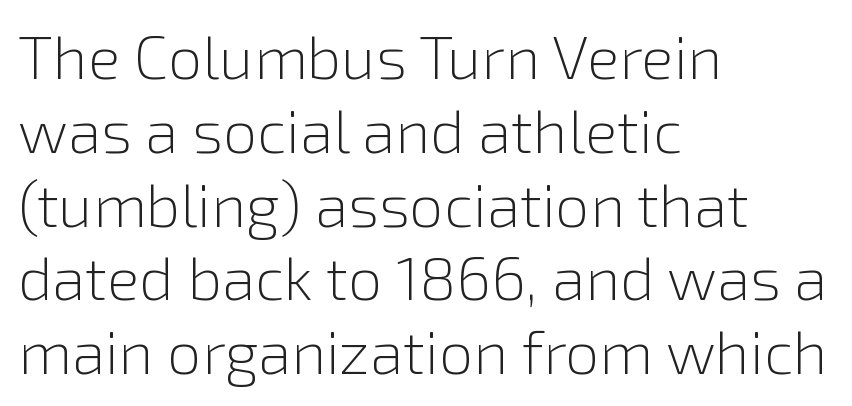
Q: Is the text bold? A: No.
Q: Is the text italic (slanted)? A: No, it is upright.
Q: Is the typeface a serif or a sans-serif typeface? A: Sans-serif.
Q: Is the text underlined? A: No.
Q: How is the paragraph aligned? A: Left-aligned.
Q: Is the spacing between letters normal or unusually wide? A: Normal.
Q: Width (condensed, normal, or wide)? A: Normal.
Q: Stroke contrast? A: Low.
Q: x-height? A: Medium.
Q: Monospaced? A: No.
